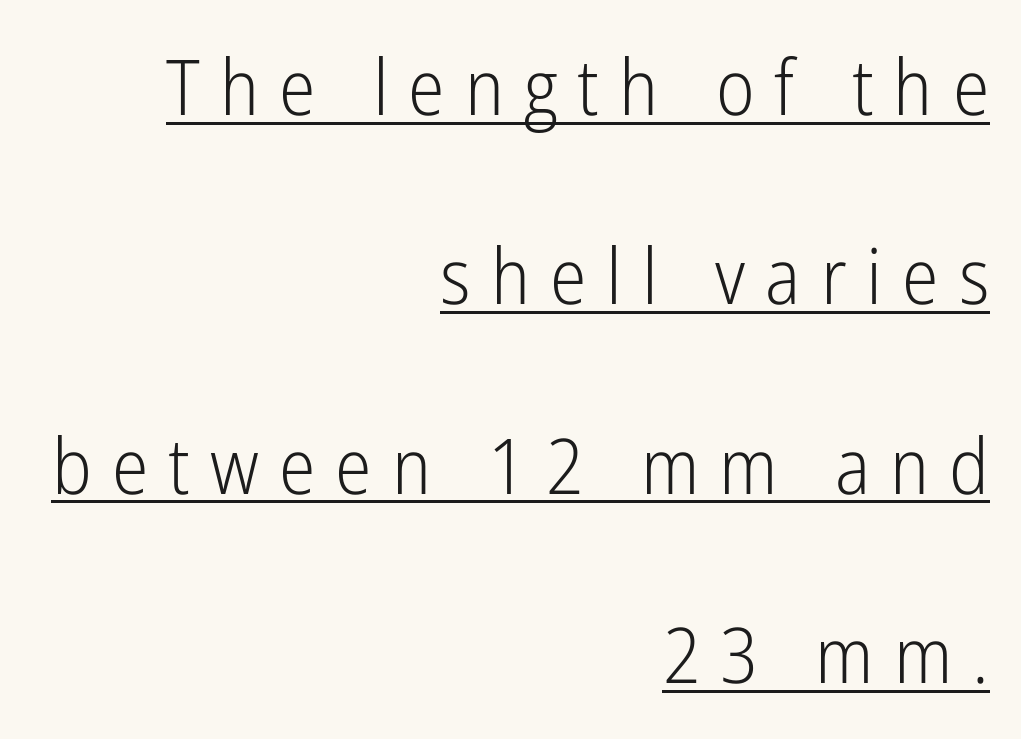
Q: Is the text bold? A: No.
Q: Is the text italic (slanted)? A: No, it is upright.
Q: Is the typeface a serif or a sans-serif typeface? A: Sans-serif.
Q: Is the text underlined? A: Yes.
Q: How is the paragraph aligned? A: Right-aligned.
Q: Is the spacing between letters normal or unusually wide? A: Unusually wide.
Q: Is the spacing between lines tight, normal or loose? A: Loose.
Q: Width (condensed, normal, or wide)? A: Condensed.
Q: Stroke contrast? A: Low.
Q: x-height? A: Medium.
Q: Monospaced? A: No.
